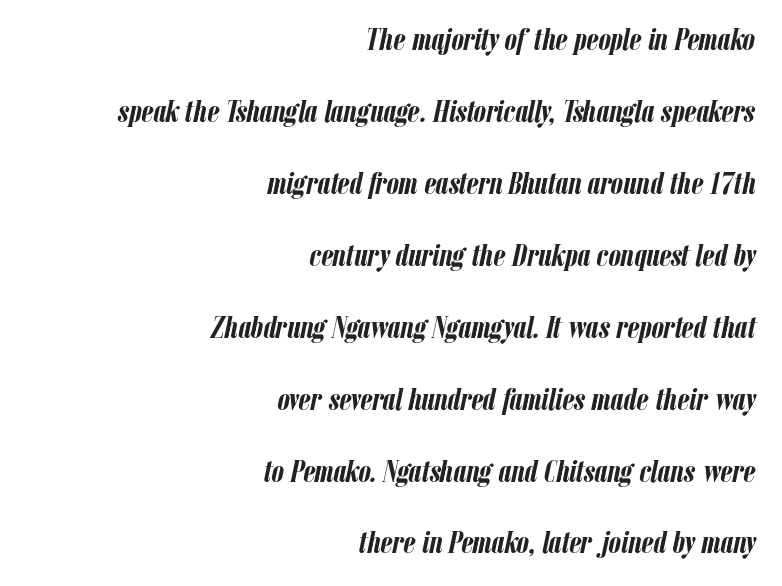
{"italic": "yes", "lean": "right", "slant_degrees": 12, "bold": "yes", "weight": "semibold", "width": "condensed", "stroke_contrast": "low", "x_height": "medium", "monospaced": "no", "underline": "no", "align": "right", "line_spacing": "loose", "line_spacing_ratio": 2.32, "letter_spacing": "normal", "letter_spacing_em": 0.0, "glyph_px": 31}
